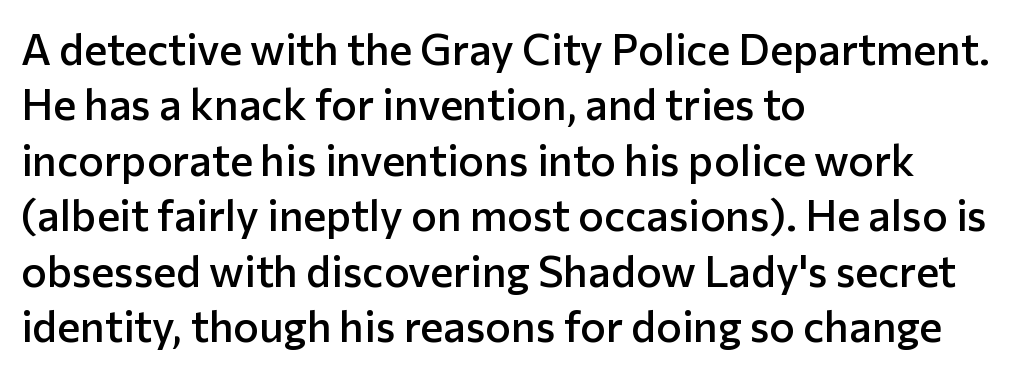
The image shows 43 px semibold sans-serif type, upright; set left-aligned, normal line spacing (1.29x), normal letter spacing, not underlined; low stroke contrast and a medium x-height.
